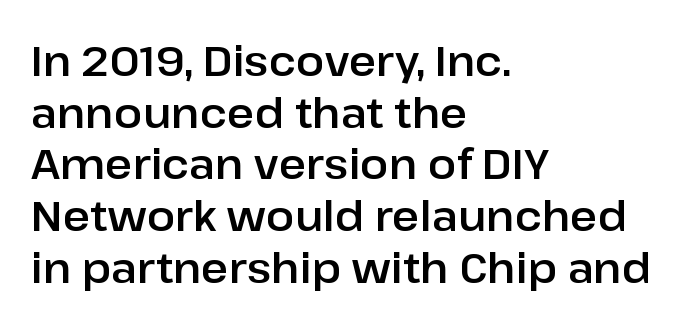
Q: Is the text italic (slanted)? A: No, it is upright.
Q: Is the typeface a serif or a sans-serif typeface? A: Sans-serif.
Q: Is the text underlined? A: No.
Q: How is the paragraph aligned? A: Left-aligned.
Q: Is the spacing between letters normal or unusually wide? A: Normal.
Q: Width (condensed, normal, or wide)? A: Normal.
Q: Stroke contrast? A: Low.
Q: x-height? A: Medium.
Q: Monospaced? A: No.
